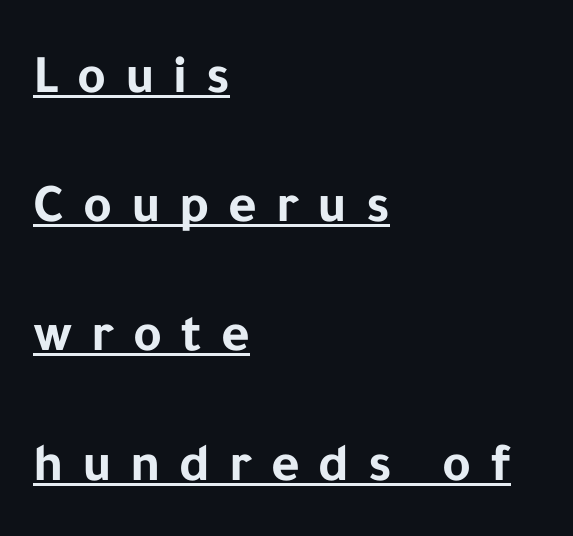
Font category for this specimen: sans-serif. Vertical strokes here are truly vertical. A typesetter would call this proportional, since set widths differ per character. Plenty of ink on the page — the face is bold. Line beginnings align vertically; line endings do not.
